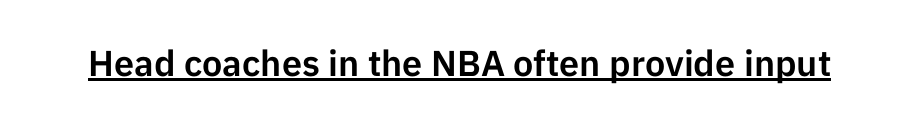
The image shows 36 px sans-serif type, upright; set normal letter spacing, underlined; low stroke contrast and a medium x-height.
